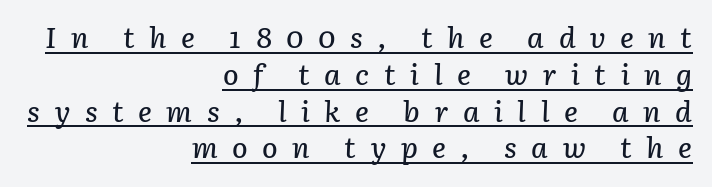
How are the letters spaced? Widely, with obvious added tracking. Horizontally, the lines are justified to the trailing edge only. Think of a printed novel: that variable character pitch is what you see here. The glyphs are accompanied by a horizontal stroke just below them.
